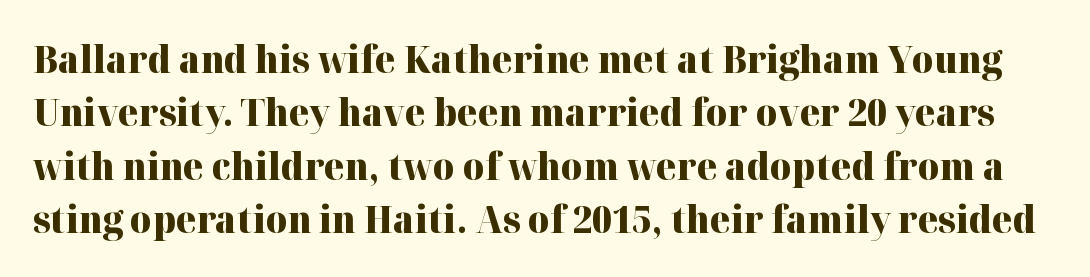
The image shows 37 px heavy serif type, upright; set normal line spacing (1.44x), normal letter spacing, not underlined; high stroke contrast and a medium x-height.
